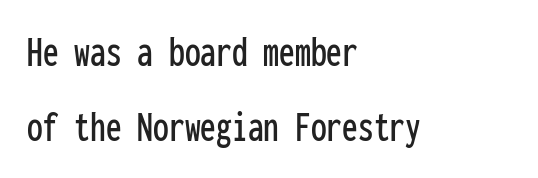
The image shows 45 px condensed sans-serif type, upright, monospaced; set left-aligned, normal line spacing (1.67x), normal letter spacing, not underlined; low stroke contrast and a medium x-height.
